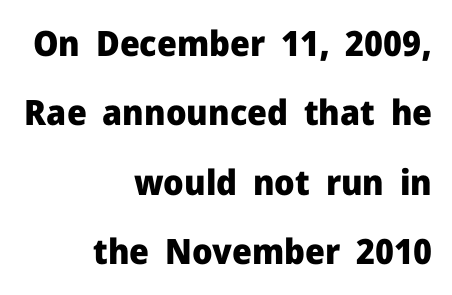
{"serif": "no", "italic": "no", "bold": "yes", "weight": "heavy", "width": "normal", "stroke_contrast": "low", "x_height": "medium", "monospaced": "no", "underline": "no", "align": "right", "line_spacing": "loose", "line_spacing_ratio": 1.98, "letter_spacing": "normal", "letter_spacing_em": 0.0, "glyph_px": 35}
